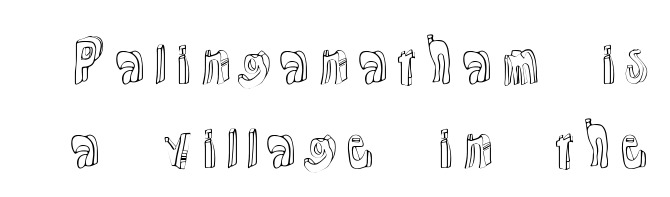
{"italic": "no", "width": "normal", "x_height": "medium", "monospaced": "no", "underline": "no", "line_spacing": "normal", "line_spacing_ratio": 1.55, "letter_spacing": "normal", "letter_spacing_em": 0.0, "glyph_px": 54}
